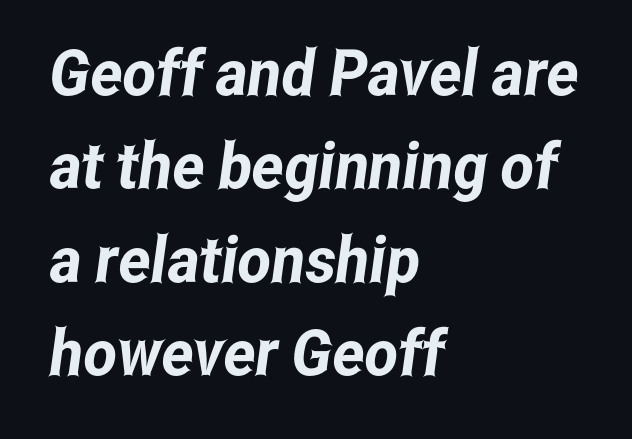
Words float on clear page, feet unadorned. Letterform terminals end flat and unadorned throughout the passage. Here the glyphs are tracked normally, forming tight word shapes. One-word summary of the alignment: left.
